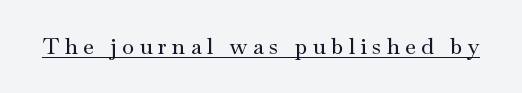
{"italic": "no", "underline": "yes", "letter_spacing": "wide", "letter_spacing_em": 0.25, "glyph_px": 22}
